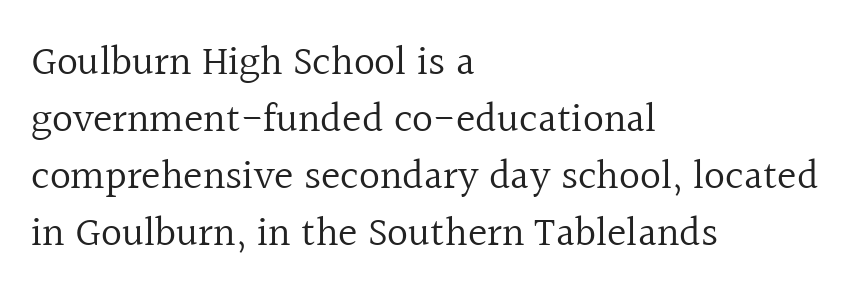
Q: Is the text bold? A: No.
Q: Is the text italic (slanted)? A: No, it is upright.
Q: Is the typeface a serif or a sans-serif typeface? A: Serif.
Q: Is the text underlined? A: No.
Q: How is the paragraph aligned? A: Left-aligned.
Q: Is the spacing between letters normal or unusually wide? A: Normal.
Q: Is the spacing between lines tight, normal or loose? A: Normal.
Q: Width (condensed, normal, or wide)? A: Normal.
Q: x-height? A: Medium.
Q: Monospaced? A: No.
